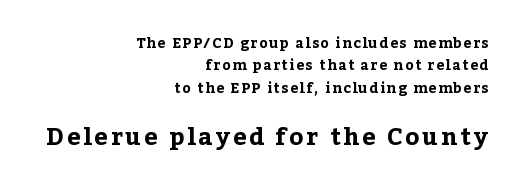
Notice how the passage keeps a crisp vertical edge on the right only. This sample uses an upright cut, with every glyph sitting square on the baseline. A student would notice the bottom passage is typeset larger than what precedes it. The specimen omits any rule beneath the text block's lines. Heavy, bold letterforms.
